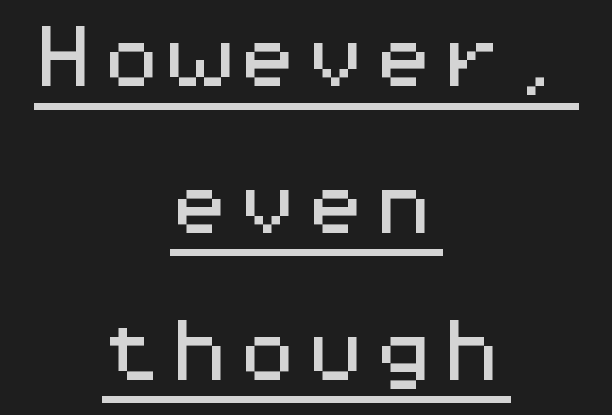
Note the uniform advance width — an 'i' takes as much space as an 'm'. Stroke terminals: plain, sans-serif. Glance below the letters and you will spot a drawn line. The space between consecutive lines is lavish. Tall strokes in this sample are plumb rather than angled. Standard letterfit; no display-style spreading of the glyphs.
